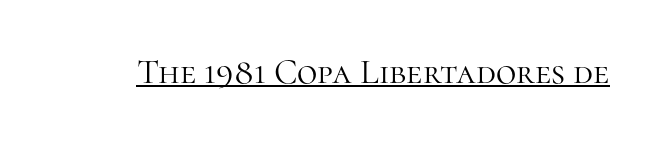
{"serif": "yes", "italic": "no", "bold": "no", "weight": "light", "width": "normal", "stroke_contrast": "high", "x_height": "medium", "monospaced": "no", "underline": "yes", "letter_spacing": "normal", "letter_spacing_em": 0.0, "glyph_px": 35}
